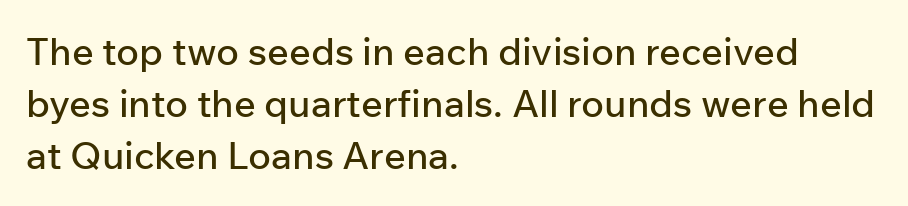
Q: Is the text italic (slanted)? A: No, it is upright.
Q: Is the typeface a serif or a sans-serif typeface? A: Sans-serif.
Q: Is the text underlined? A: No.
Q: How is the paragraph aligned? A: Left-aligned.
Q: Is the spacing between letters normal or unusually wide? A: Normal.
Q: Is the spacing between lines tight, normal or loose? A: Normal.
Q: Width (condensed, normal, or wide)? A: Normal.
Q: Stroke contrast? A: Low.
Q: x-height? A: Medium.
Q: Monospaced? A: No.
